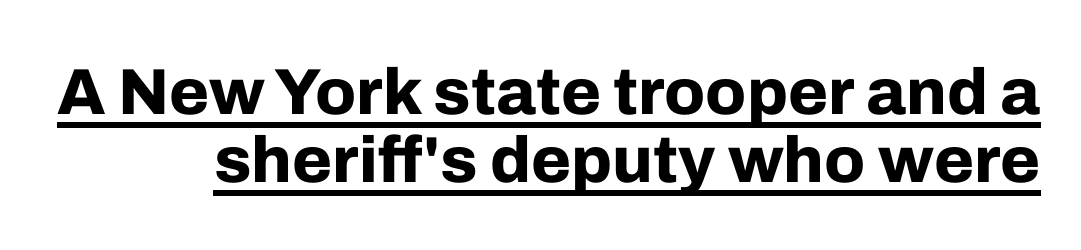
This is the regular roman posture of the typeface. Are there feet on the stems? There aren't — it's a sans. Look at the stroke-to-counter ratio: heavy, a bold. Do the characters align in a grid? No, the font is proportional. Every word sits above its own underline.
